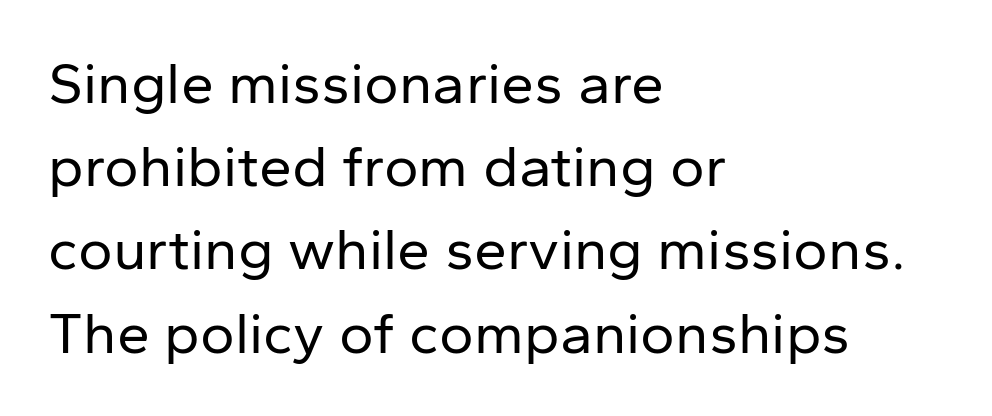
{"serif": "no", "italic": "no", "bold": "no", "weight": "regular", "width": "normal", "stroke_contrast": "low", "x_height": "medium", "monospaced": "no", "underline": "no", "align": "left", "line_spacing": "normal", "line_spacing_ratio": 1.41, "letter_spacing": "normal", "letter_spacing_em": 0.0, "glyph_px": 59}
